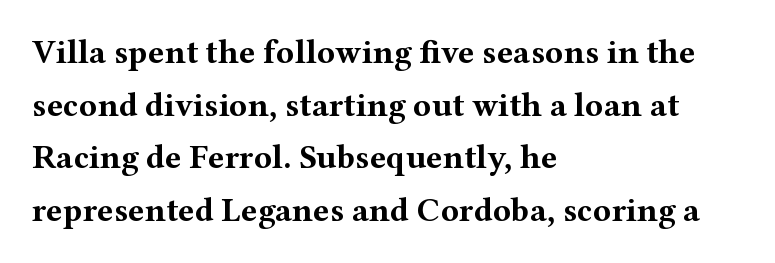
Q: Is the text bold? A: Yes.
Q: Is the text italic (slanted)? A: No, it is upright.
Q: Is the typeface a serif or a sans-serif typeface? A: Serif.
Q: Is the text underlined? A: No.
Q: How is the paragraph aligned? A: Left-aligned.
Q: Is the spacing between letters normal or unusually wide? A: Normal.
Q: Is the spacing between lines tight, normal or loose? A: Normal.
Q: Width (condensed, normal, or wide)? A: Wide.
Q: Stroke contrast? A: Medium.
Q: x-height? A: Medium.
Q: Monospaced? A: No.
